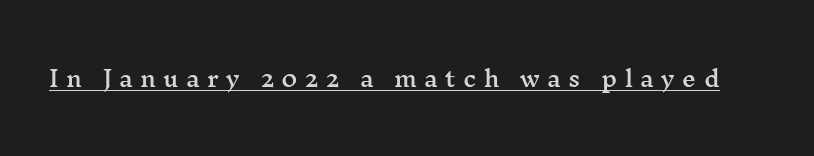
{"italic": "no", "underline": "yes", "letter_spacing": "wide", "letter_spacing_em": 0.33, "glyph_px": 22}
